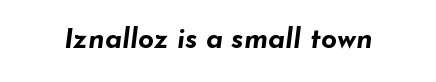
Q: Is the text bold? A: Yes.
Q: Is the text italic (slanted)? A: Yes, it leans right by about 7 degrees.
Q: Is the text underlined? A: No.
Q: Is the spacing between letters normal or unusually wide? A: Normal.
Q: Width (condensed, normal, or wide)? A: Wide.
Q: Stroke contrast? A: Low.
Q: x-height? A: Small.
Q: Monospaced? A: No.
